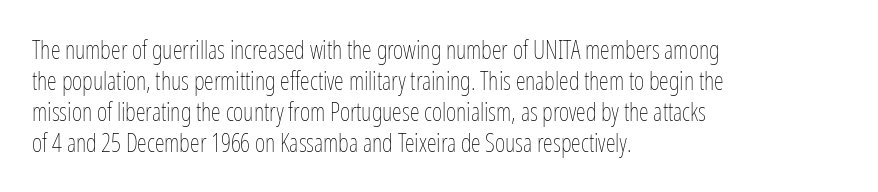
A light-to-regular cut is what we see here. Clear beneath every line of the passage. Vertical strokes here are truly vertical. The passage shown has conventional tracking throughout. Leftover space on each line is placed entirely after the last word.
